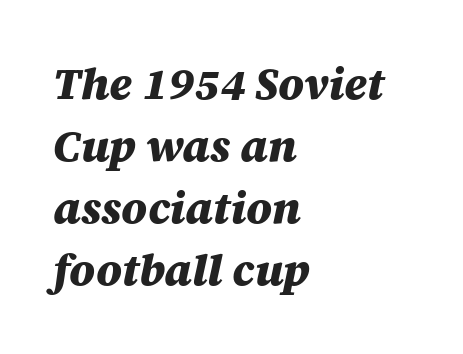
The image shows 44 px heavy type, italic (leaning right); set left-aligned, normal line spacing (1.41x), normal letter spacing, not underlined; medium stroke contrast and a large x-height.
